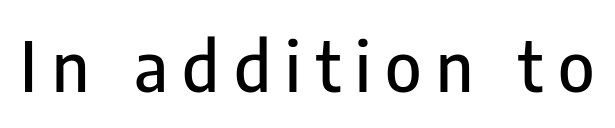
The image shows 69 px condensed sans-serif type, upright; set unusually wide letter spacing (+0.21 em), not underlined; low stroke contrast and a medium x-height.
